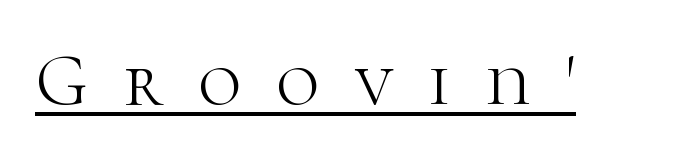
{"serif": "yes", "italic": "no", "bold": "no", "weight": "light", "width": "normal", "stroke_contrast": "high", "x_height": "medium", "monospaced": "no", "underline": "yes", "letter_spacing": "wide", "letter_spacing_em": 0.48, "glyph_px": 74}
